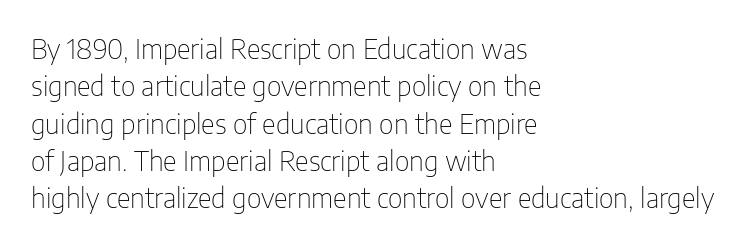
Q: Is the text bold? A: No.
Q: Is the text italic (slanted)? A: No, it is upright.
Q: Is the text underlined? A: No.
Q: How is the paragraph aligned? A: Left-aligned.
Q: Is the spacing between letters normal or unusually wide? A: Normal.
Q: Is the spacing between lines tight, normal or loose? A: Normal.
